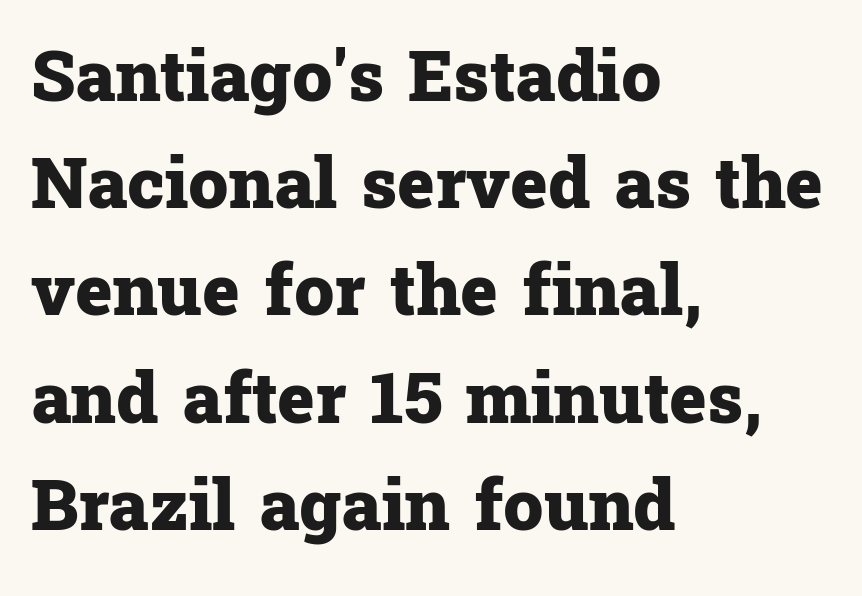
Q: Is the text bold? A: Yes.
Q: Is the text italic (slanted)? A: No, it is upright.
Q: Is the typeface a serif or a sans-serif typeface? A: Serif.
Q: Is the text underlined? A: No.
Q: How is the paragraph aligned? A: Left-aligned.
Q: Is the spacing between letters normal or unusually wide? A: Normal.
Q: Is the spacing between lines tight, normal or loose? A: Normal.
Q: Width (condensed, normal, or wide)? A: Normal.
Q: Stroke contrast? A: Low.
Q: x-height? A: Medium.
Q: Monospaced? A: No.
